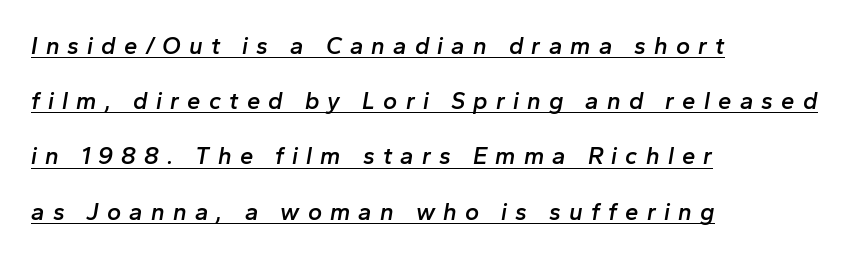
The image shows 24 px text type, italic (leaning right); set left-aligned, loose line spacing (2.3x), unusually wide letter spacing (+0.34 em), underlined.
